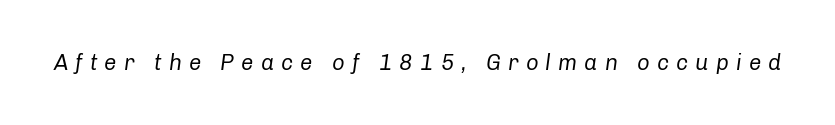
The image shows 22 px text type, italic (leaning right); set unusually wide letter spacing (+0.32 em), not underlined.
